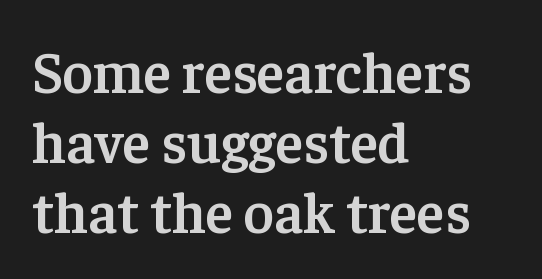
Q: Is the text bold? A: Semi-bold.
Q: Is the text italic (slanted)? A: No, it is upright.
Q: Is the typeface a serif or a sans-serif typeface? A: Serif.
Q: Is the text underlined? A: No.
Q: How is the paragraph aligned? A: Left-aligned.
Q: Is the spacing between letters normal or unusually wide? A: Normal.
Q: Width (condensed, normal, or wide)? A: Normal.
Q: Stroke contrast? A: Low.
Q: x-height? A: Medium.
Q: Monospaced? A: No.
